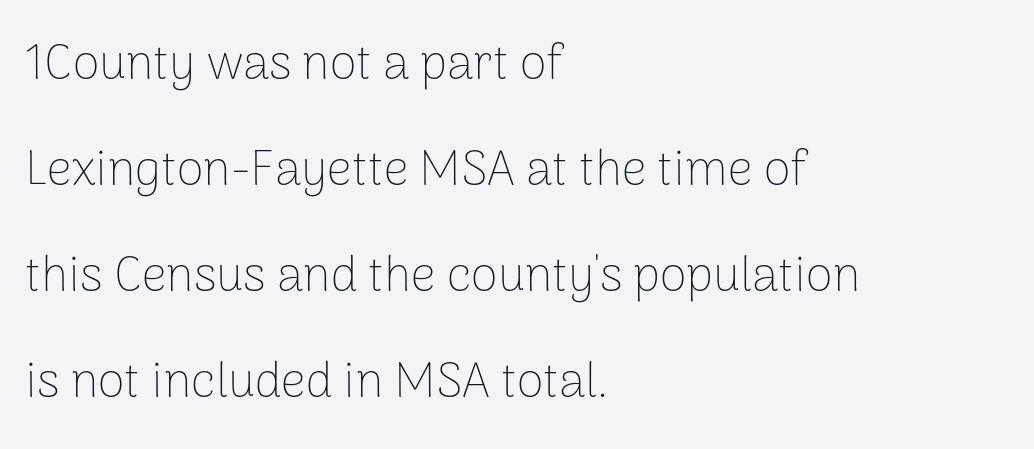
Q: Is the text bold? A: No.
Q: Is the text italic (slanted)? A: No, it is upright.
Q: Is the typeface a serif or a sans-serif typeface? A: Sans-serif.
Q: Is the text underlined? A: No.
Q: How is the paragraph aligned? A: Left-aligned.
Q: Is the spacing between letters normal or unusually wide? A: Normal.
Q: Is the spacing between lines tight, normal or loose? A: Loose.
Q: Width (condensed, normal, or wide)? A: Normal.
Q: Stroke contrast? A: Low.
Q: x-height? A: Medium.
Q: Monospaced? A: No.
